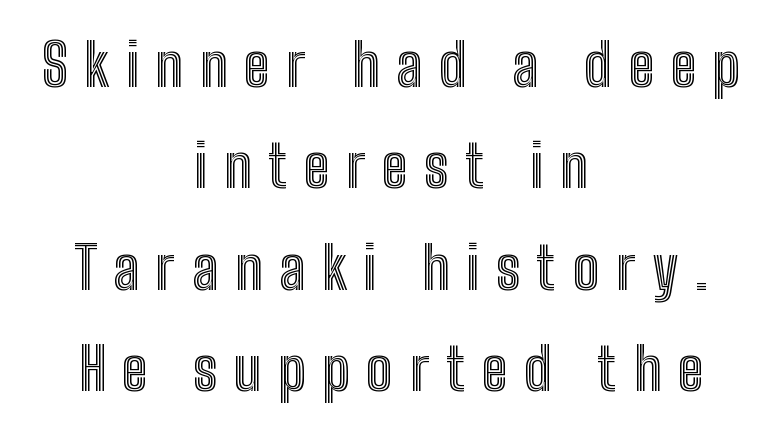
Check the space under the baseline: it is left empty. Each letter keeps its own natural width here, so spacing adapts to shape. These lines stack symmetrically, like a column narrowing and widening about its center. This sample uses expanded letter spacing, leaving extra air between glyphs. Tall strokes in this sample are plumb rather than angled.
